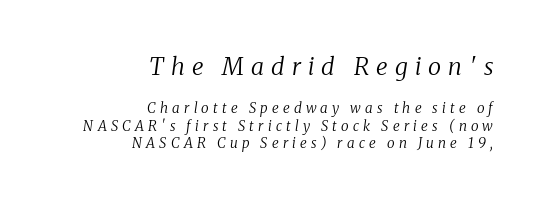
The image shows 24 px text type, italic (leaning right); set right-aligned, line spacing 1.22x, unusually wide letter spacing (+0.3 em), not underlined; the first (top) block is 1.71x larger.
